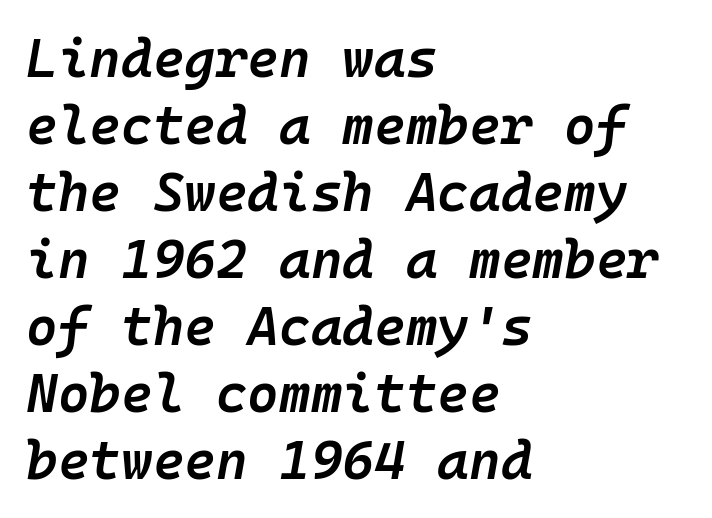
The image shows 54 px semibold type, italic (leaning right), monospaced; set left-aligned, line spacing 1.24x, normal letter spacing, not underlined; low stroke contrast and a medium x-height.
